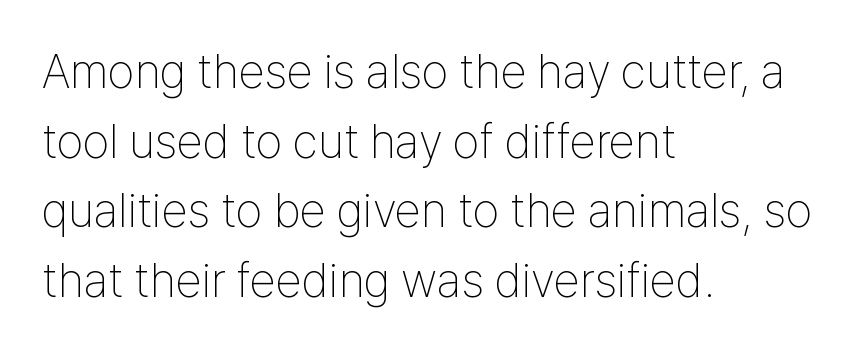
Nobody drew a line under any word here. Looks like regular typesetting: each glyph gets only the width it needs. The letters look calm and open, with moderate or lighter stems. These lines were composed using upright roman letters.
